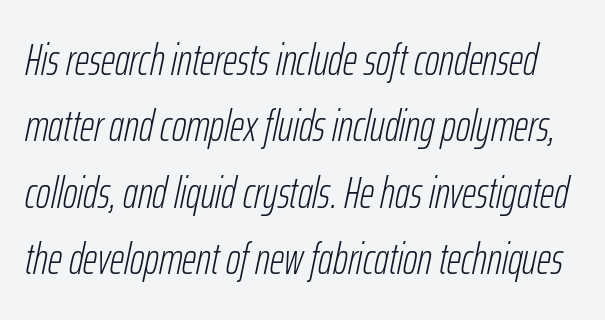
Q: Is the text bold? A: No.
Q: Is the text italic (slanted)? A: Yes, it leans right by about 12 degrees.
Q: Is the text underlined? A: No.
Q: Is the spacing between letters normal or unusually wide? A: Normal.
Q: Is the spacing between lines tight, normal or loose? A: Normal.
Q: Width (condensed, normal, or wide)? A: Condensed.
Q: Stroke contrast? A: Low.
Q: x-height? A: Medium.
Q: Monospaced? A: No.
